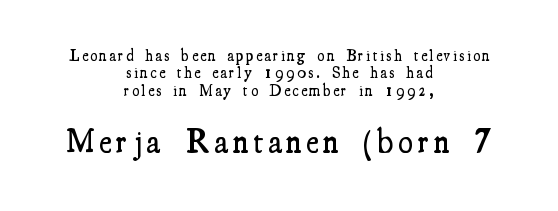
Note: smaller setting up top, larger setting below. The designer went with a serif here, giving each stem small feet. Vertically, the passage feels compressed, each row crowding the next. Note the varied advance widths — an 'i' is clearly narrower than an 'm'. Only glyphs here, with clear space below each row.
